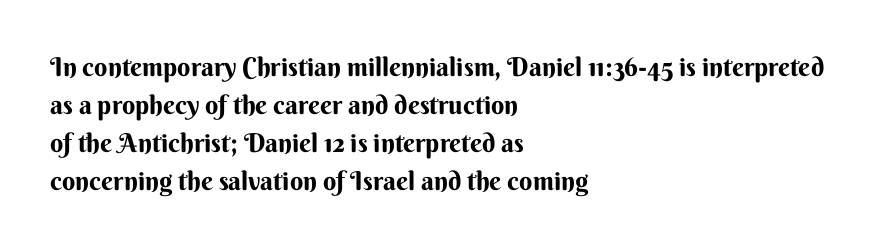
Q: Is the text italic (slanted)? A: No, it is upright.
Q: Is the text underlined? A: No.
Q: How is the paragraph aligned? A: Left-aligned.
Q: Is the spacing between letters normal or unusually wide? A: Normal.
Q: Is the spacing between lines tight, normal or loose? A: Normal.
